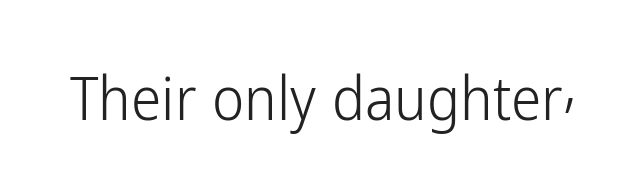
{"serif": "no", "italic": "no", "bold": "no", "weight": "light", "width": "condensed", "stroke_contrast": "low", "x_height": "medium", "monospaced": "no", "underline": "no", "letter_spacing": "normal", "letter_spacing_em": 0.0, "glyph_px": 61}
